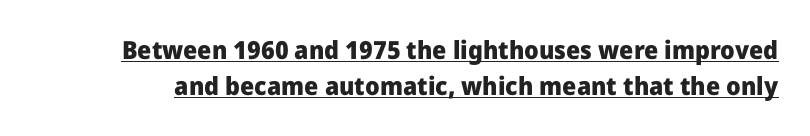
Decoration check: the copy is underlined. Its strokes are broad and dark, the hallmark of bold type. The lettering holds an erect, upright posture throughout. Horizontal bands of white between lines are of average thickness. Is the letter spacing exaggerated? No — it looks like the ordinary default.
